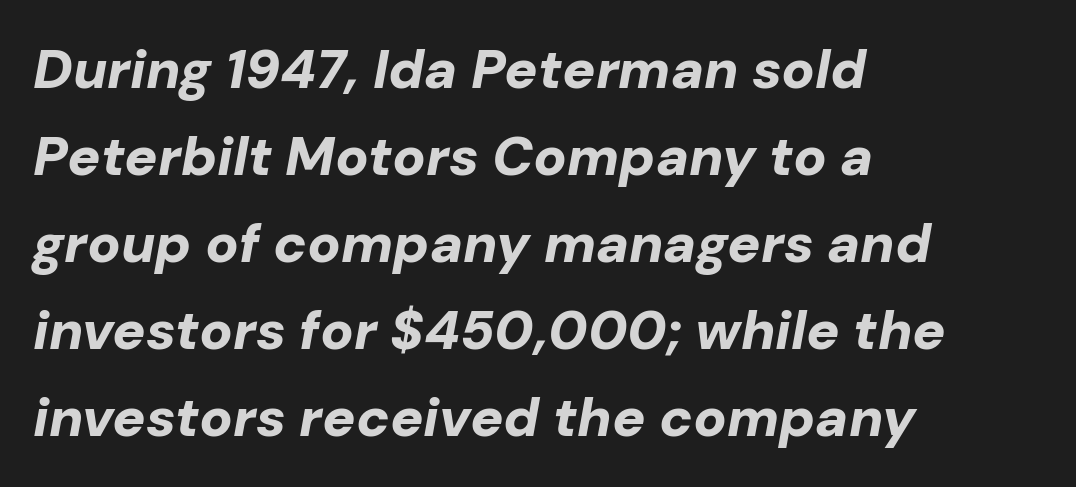
Q: Is the text bold? A: Yes.
Q: Is the text italic (slanted)? A: Yes, it leans right by about 10 degrees.
Q: Is the text underlined? A: No.
Q: How is the paragraph aligned? A: Left-aligned.
Q: Is the spacing between letters normal or unusually wide? A: Normal.
Q: Is the spacing between lines tight, normal or loose? A: Normal.
Q: Width (condensed, normal, or wide)? A: Normal.
Q: Stroke contrast? A: Low.
Q: x-height? A: Medium.
Q: Monospaced? A: No.
